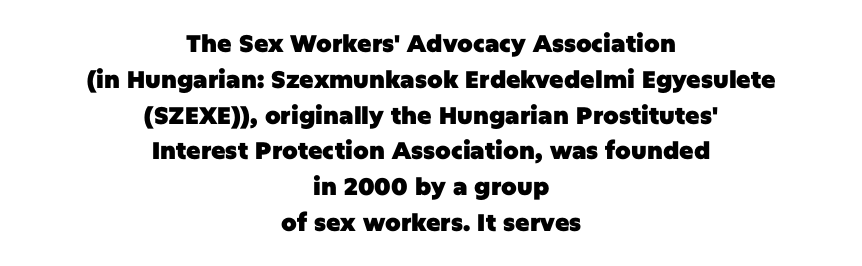
Q: Is the text bold? A: Yes.
Q: Is the text italic (slanted)? A: No, it is upright.
Q: Is the text underlined? A: No.
Q: How is the paragraph aligned? A: Centered.
Q: Is the spacing between letters normal or unusually wide? A: Normal.
Q: Is the spacing between lines tight, normal or loose? A: Normal.
